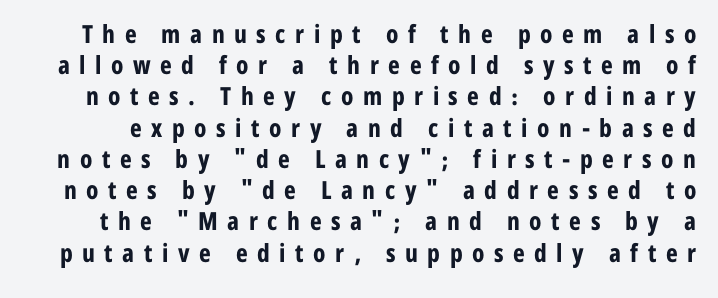
These lines sit exactly where default settings would place them. Underline: absent. Caption: expanded tracking, letters set apart. Heavy, bold letterforms.
